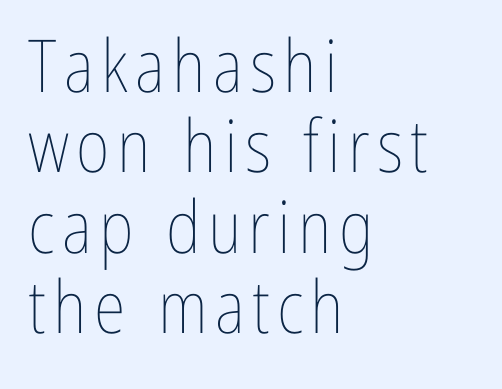
Q: Is the text bold? A: No.
Q: Is the text italic (slanted)? A: No, it is upright.
Q: Is the text underlined? A: No.
Q: How is the paragraph aligned? A: Left-aligned.
Q: Is the spacing between lines tight, normal or loose? A: Tight.
Q: Width (condensed, normal, or wide)? A: Condensed.
Q: Stroke contrast? A: Low.
Q: x-height? A: Medium.
Q: Monospaced? A: No.
